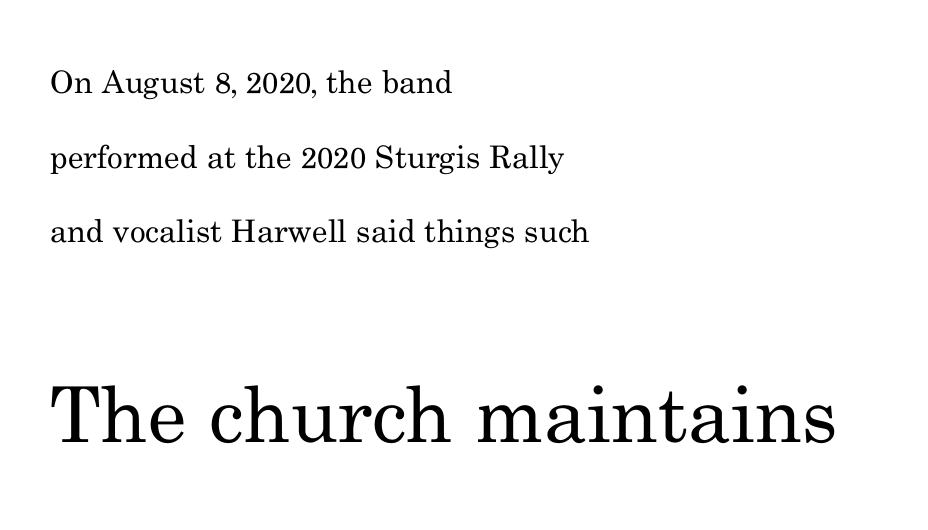
Q: Is the text bold? A: No.
Q: Is the text italic (slanted)? A: No, it is upright.
Q: Is the typeface a serif or a sans-serif typeface? A: Serif.
Q: Is the text underlined? A: No.
Q: How is the paragraph aligned? A: Left-aligned.
Q: Is the spacing between letters normal or unusually wide? A: Normal.
Q: Is the spacing between lines tight, normal or loose? A: Loose.
Q: Which block of text is set in a larger size, the first (top) or the second (bottom)? A: The second (bottom) one.
Q: Width (condensed, normal, or wide)? A: Normal.
Q: Stroke contrast? A: Medium.
Q: x-height? A: Small.
Q: Monospaced? A: No.
